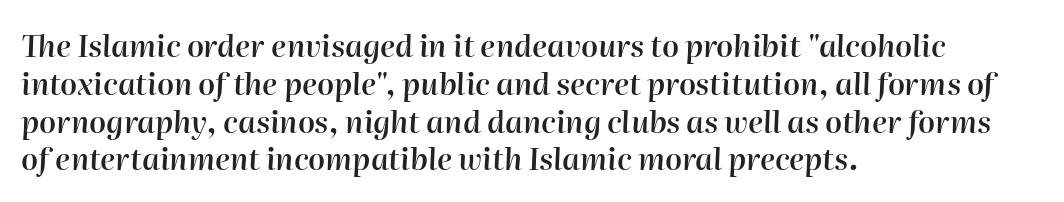
{"italic": "yes", "lean": "right", "slant_degrees": 2, "bold": "semi", "weight": "semibold", "width": "normal", "stroke_contrast": "high", "x_height": "medium", "monospaced": "no", "underline": "no", "align": "left", "line_spacing": "normal", "line_spacing_ratio": 1.26, "letter_spacing": "normal", "letter_spacing_em": 0.0, "glyph_px": 30}
